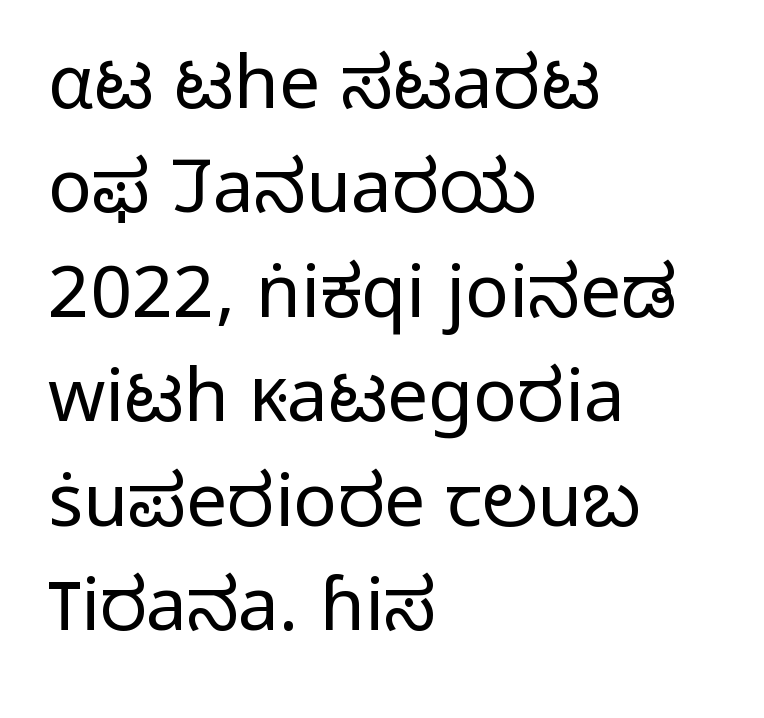
Q: Is the text bold? A: No.
Q: Is the text italic (slanted)? A: No, it is upright.
Q: Is the typeface a serif or a sans-serif typeface? A: Sans-serif.
Q: Is the text underlined? A: No.
Q: How is the paragraph aligned? A: Left-aligned.
Q: Is the spacing between letters normal or unusually wide? A: Normal.
Q: Is the spacing between lines tight, normal or loose? A: Normal.
Q: Width (condensed, normal, or wide)? A: Normal.
Q: Stroke contrast? A: Low.
Q: x-height? A: Medium.
Q: Monospaced? A: No.
